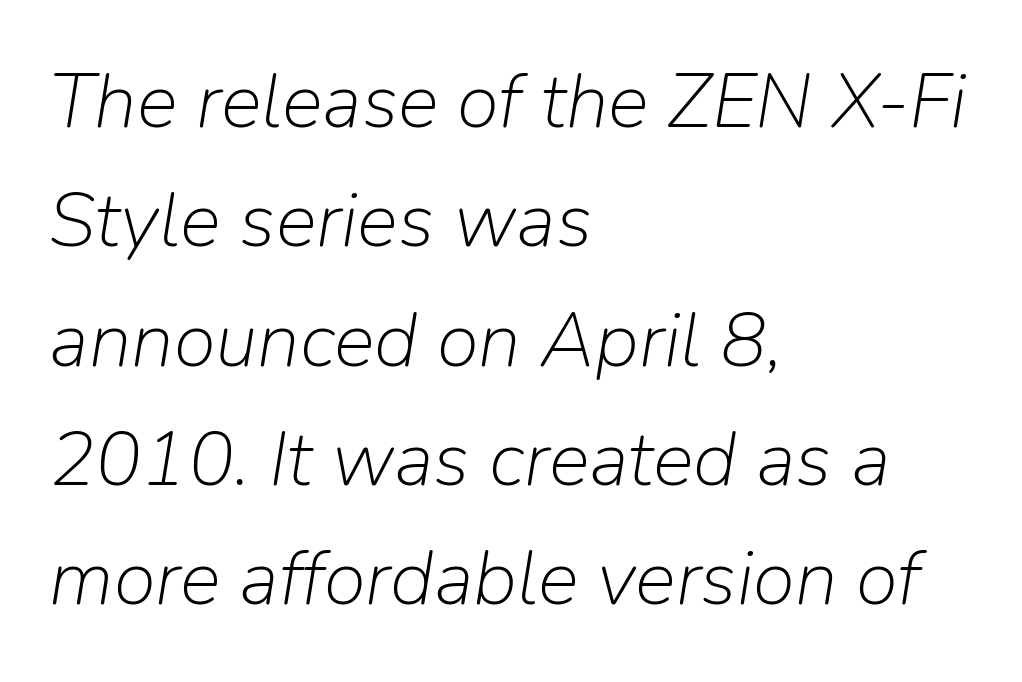
Q: Is the text bold? A: No.
Q: Is the text italic (slanted)? A: Yes, it leans right by about 9 degrees.
Q: Is the text underlined? A: No.
Q: How is the paragraph aligned? A: Left-aligned.
Q: Is the spacing between letters normal or unusually wide? A: Normal.
Q: Is the spacing between lines tight, normal or loose? A: Normal.
Q: Width (condensed, normal, or wide)? A: Normal.
Q: Stroke contrast? A: Low.
Q: x-height? A: Medium.
Q: Monospaced? A: No.
